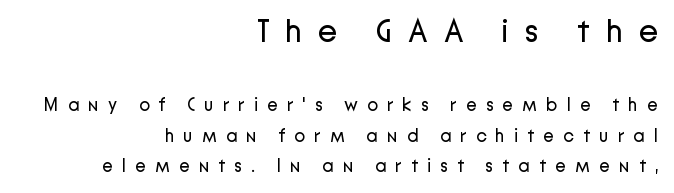
{"serif": "no", "italic": "no", "bold": "no", "weight": "regular", "width": "normal", "stroke_contrast": "low", "x_height": "medium", "monospaced": "no", "underline": "no", "align": "right", "line_spacing": "normal", "line_spacing_ratio": 1.7, "letter_spacing": "wide", "letter_spacing_em": 0.5, "larger_block": "first", "size_ratio": 1.78, "glyph_px": 32}
